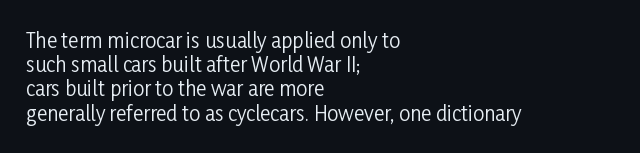
{"italic": "no", "bold": "no", "underline": "no", "align": "left", "line_spacing_ratio": 1.21, "letter_spacing": "normal", "letter_spacing_em": 0.0, "glyph_px": 20}
